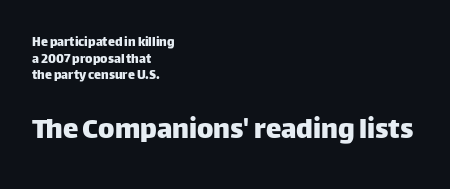
Q: Is the text italic (slanted)? A: No, it is upright.
Q: Is the typeface a serif or a sans-serif typeface? A: Sans-serif.
Q: Is the text underlined? A: No.
Q: How is the paragraph aligned? A: Left-aligned.
Q: Is the spacing between letters normal or unusually wide? A: Normal.
Q: Which block of text is set in a larger size, the first (top) or the second (bottom)? A: The second (bottom) one.
Q: Width (condensed, normal, or wide)? A: Normal.
Q: Stroke contrast? A: Low.
Q: x-height? A: Large.
Q: Monospaced? A: No.
